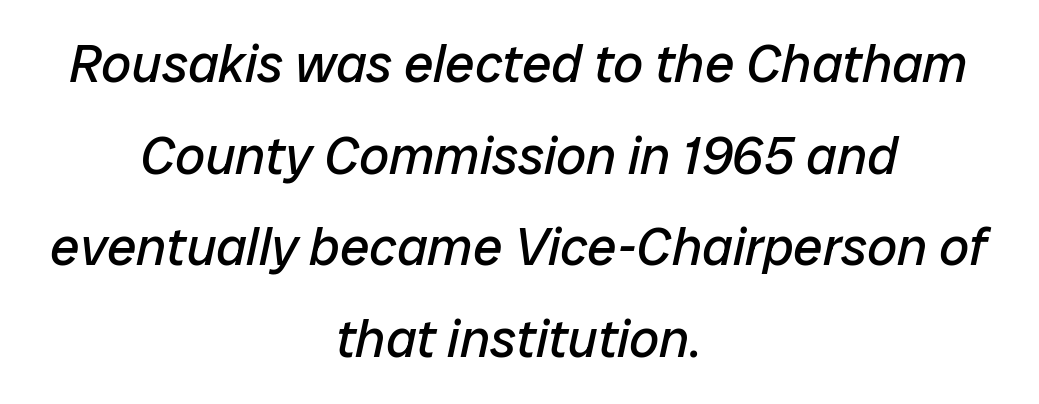
The image shows 53 px regular-weight type, italic (leaning right); set centered, line spacing 1.73x, normal letter spacing, not underlined; low stroke contrast and a medium x-height.
